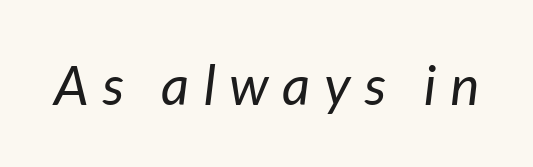
Q: Is the text bold? A: No.
Q: Is the text italic (slanted)? A: Yes, it leans right by about 7 degrees.
Q: Is the text underlined? A: No.
Q: Is the spacing between letters normal or unusually wide? A: Unusually wide.
Q: Width (condensed, normal, or wide)? A: Normal.
Q: Stroke contrast? A: Low.
Q: x-height? A: Medium.
Q: Monospaced? A: No.
